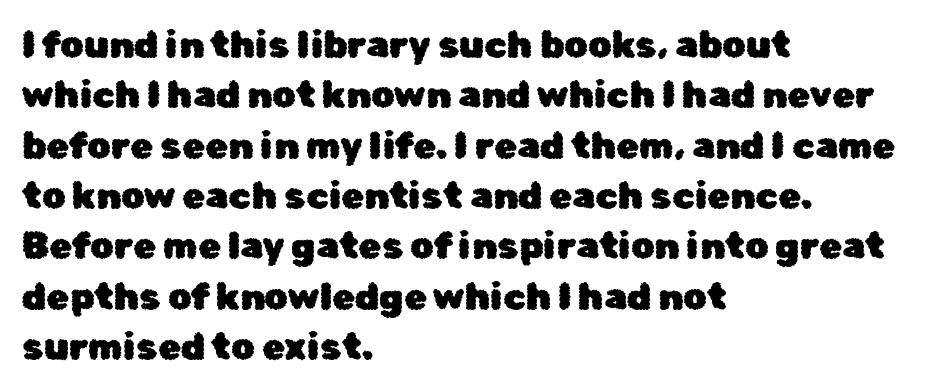
The image shows 37 px sans-serif type, upright; set left-aligned, normal line spacing (1.36x), normal letter spacing, not underlined; low stroke contrast and a medium x-height.
